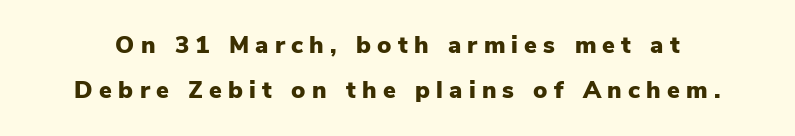
The string is rendered with underlining switched off. Quick note: not italic, upright. A dark, heavy texture on the line: the type is bold. The gaps between neighbouring characters are conspicuously large.
